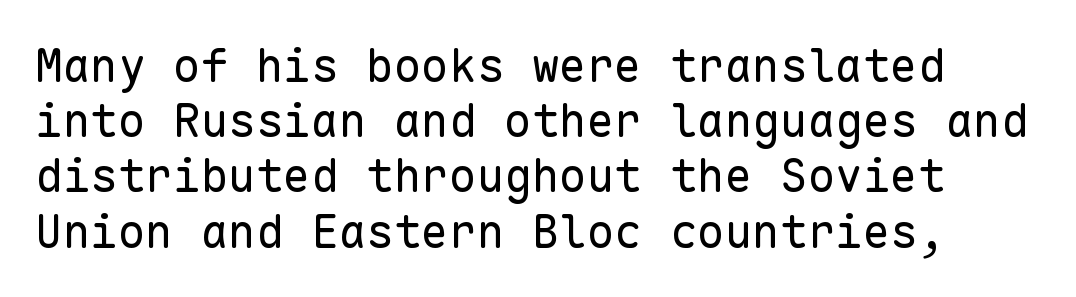
Here the designer chose a console-style face with uniform glyph widths. Do the letters lean? They stand straight. These lines keep a tight, regular rhythm from letter to letter. Stems here are at most as thick as an everyday book face. This sample uses a sans-serif face.
